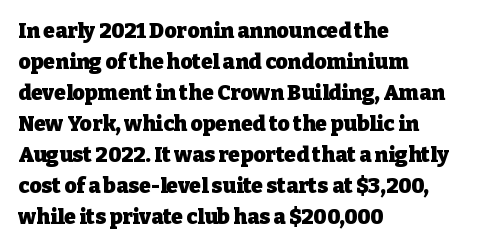
These lines keep a tight, regular rhythm from letter to letter. The typesetting leans heavy: a genuine bold. Line beginnings align vertically; line endings do not. If you drew a line through each stem, it would be perfectly vertical. Letters rest on an invisible, unmarked baseline.
